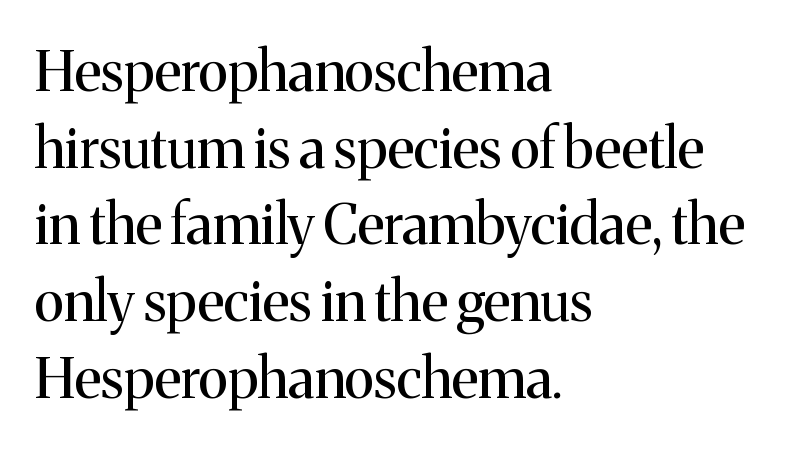
{"serif": "yes", "italic": "no", "bold": "no", "weight": "regular", "width": "normal", "stroke_contrast": "medium", "x_height": "medium", "monospaced": "no", "underline": "no", "align": "left", "line_spacing": "normal", "line_spacing_ratio": 1.37, "letter_spacing": "normal", "letter_spacing_em": 0.0, "glyph_px": 56}
